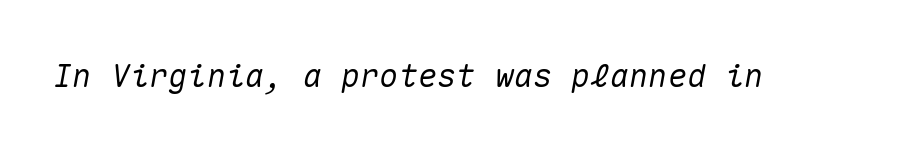
{"italic": "yes", "lean": "right", "slant_degrees": 10, "width": "normal", "stroke_contrast": "medium", "x_height": "medium", "monospaced": "yes", "underline": "no", "letter_spacing": "normal", "letter_spacing_em": 0.0, "glyph_px": 32}
